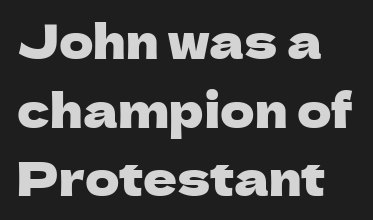
Q: Is the text italic (slanted)? A: No, it is upright.
Q: Is the typeface a serif or a sans-serif typeface? A: Sans-serif.
Q: Is the text underlined? A: No.
Q: How is the paragraph aligned? A: Left-aligned.
Q: Is the spacing between letters normal or unusually wide? A: Normal.
Q: Is the spacing between lines tight, normal or loose? A: Normal.
Q: Width (condensed, normal, or wide)? A: Normal.
Q: Stroke contrast? A: Low.
Q: x-height? A: Medium.
Q: Monospaced? A: No.
